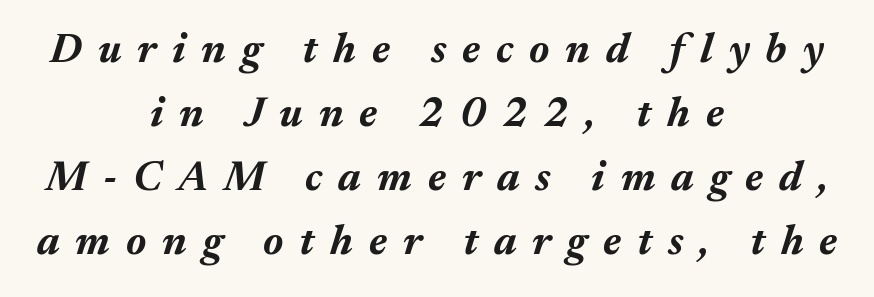
Is the type bold? Yes — the strokes are clearly thick and heavy. Does the copy run flush right? No — it is centered line by line. Proportional: the letters do not fall into vertical columns. This block has exactly the height ordinary leading produces. Substantial extra tracking has been applied to these lines.
